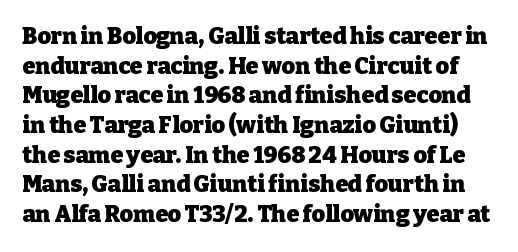
Q: Is the text bold? A: Yes.
Q: Is the text italic (slanted)? A: No, it is upright.
Q: Is the text underlined? A: No.
Q: Is the spacing between letters normal or unusually wide? A: Normal.
Q: Is the spacing between lines tight, normal or loose? A: Normal.
